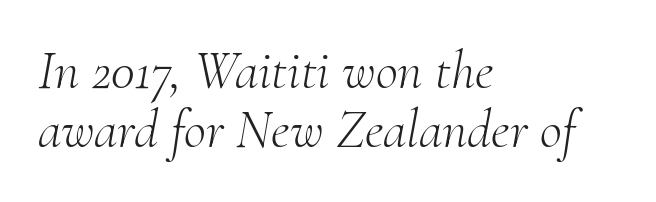
{"serif": "yes", "italic": "yes", "lean": "right", "slant_degrees": 10, "bold": "no", "weight": "light", "width": "normal", "stroke_contrast": "medium", "x_height": "small", "monospaced": "no", "underline": "no", "align": "left", "line_spacing": "tight", "line_spacing_ratio": 1.1, "letter_spacing": "normal", "letter_spacing_em": 0.0, "glyph_px": 54}
